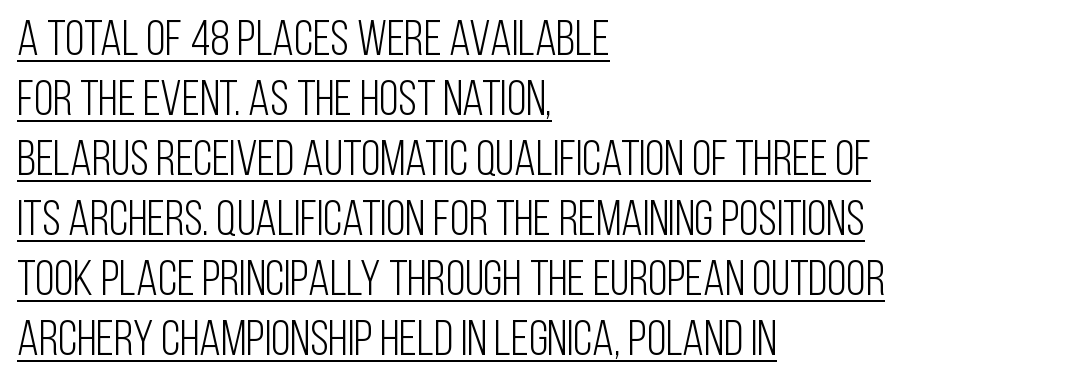
The image shows 50 px light, condensed sans-serif type, upright; set left-aligned, line spacing 1.2x, normal letter spacing, underlined; low stroke contrast and a large x-height.
